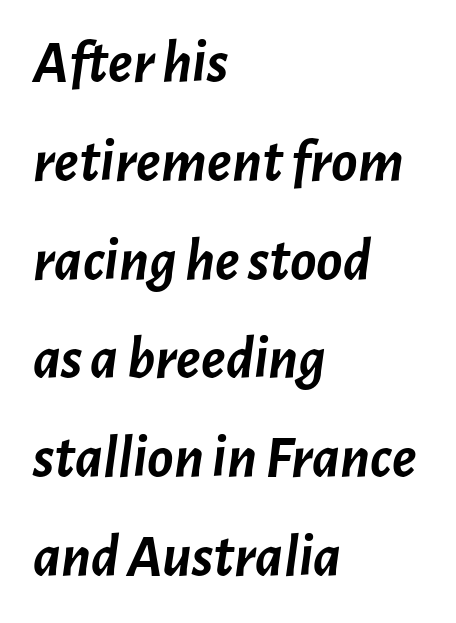
{"italic": "yes", "lean": "right", "slant_degrees": 7, "bold": "yes", "weight": "semibold", "width": "normal", "stroke_contrast": "low", "x_height": "medium", "monospaced": "no", "underline": "no", "align": "left", "line_spacing": "normal", "line_spacing_ratio": 1.62, "letter_spacing": "normal", "letter_spacing_em": 0.0, "glyph_px": 61}
